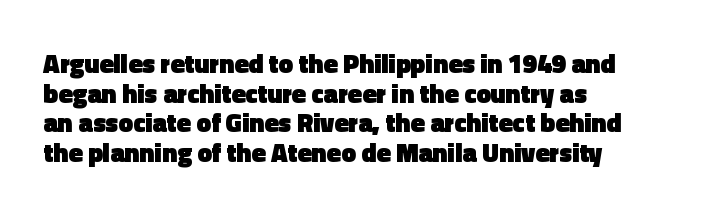
The image shows 26 px bold type, upright; set left-aligned, tight line spacing (1.14x), normal letter spacing, not underlined.
